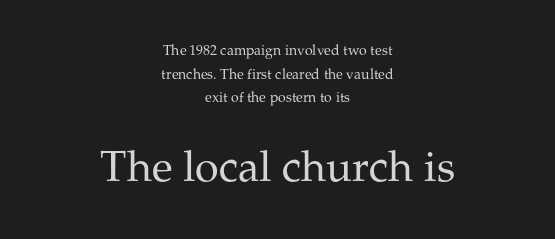
A typesetter would call this zero additional tracking. These lines are centered, leaving both edges ragged. This sample uses an upright cut, with every glyph sitting square on the baseline. Regarding leading, the lines here are spaced in the standard way. Stems and bowls with no extra thickness — not bold. Only glyphs here, with clear space below each row.
